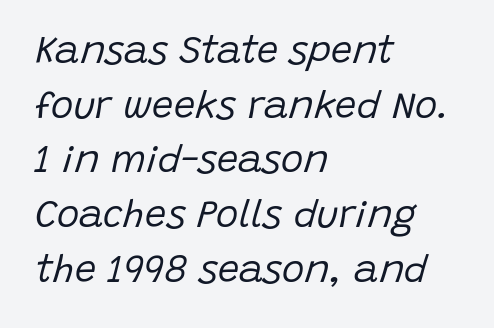
{"italic": "yes", "lean": "right", "slant_degrees": 15, "bold": "no", "weight": "regular", "width": "normal", "stroke_contrast": "low", "x_height": "large", "monospaced": "no", "underline": "no", "align": "left", "line_spacing": "normal", "line_spacing_ratio": 1.44, "letter_spacing": "normal", "letter_spacing_em": 0.0, "glyph_px": 38}
